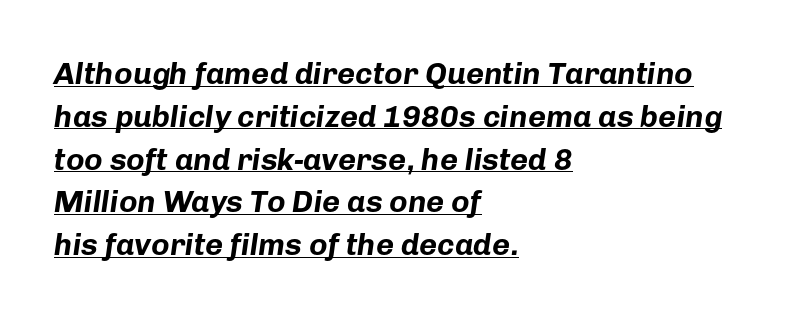
Weight: bold. Successive baselines arrive at the customary interval. A baseline rule has been typeset under these characters. Honestly, the letter spacing is just normal — you wouldn't notice it. Is the type slanted? Yes — the strokes lean at a clear angle.
